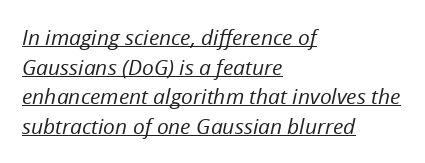
{"italic": "yes", "lean": "right", "slant_degrees": 12, "bold": "no", "underline": "yes", "align": "left", "line_spacing": "normal", "line_spacing_ratio": 1.41, "letter_spacing": "normal", "letter_spacing_em": 0.0, "glyph_px": 21}
